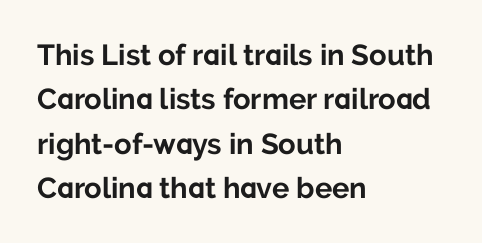
The image shows 29 px bold sans-serif type, upright; set left-aligned, normal line spacing (1.53x), normal letter spacing, not underlined; low stroke contrast and a medium x-height.
